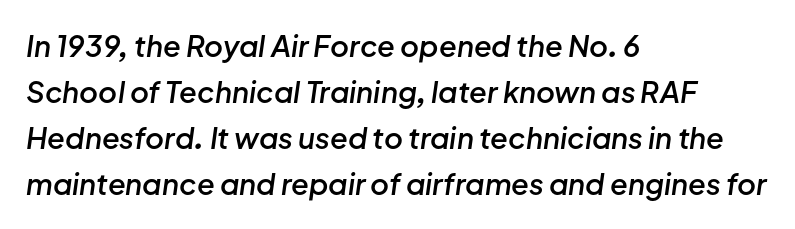
Proportional: the letters do not fall into vertical columns. Summary of vertical rhythm: regular, with standard interline spacing. Standard letterfit; no display-style spreading of the glyphs. Decoration check: the copy has no underline.
